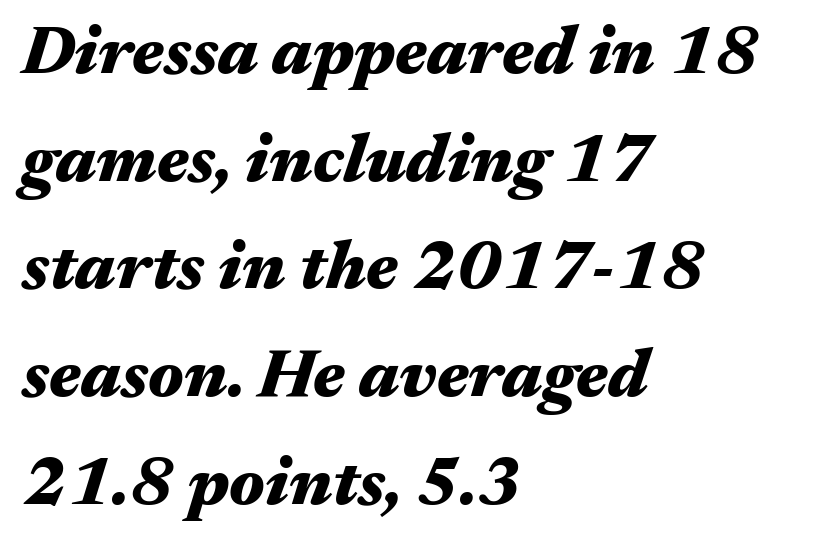
{"italic": "yes", "lean": "right", "slant_degrees": 17, "bold": "yes", "weight": "heavy", "width": "wide", "stroke_contrast": "medium", "x_height": "medium", "monospaced": "no", "underline": "no", "align": "left", "line_spacing": "normal", "line_spacing_ratio": 1.56, "letter_spacing": "normal", "letter_spacing_em": 0.0, "glyph_px": 69}
